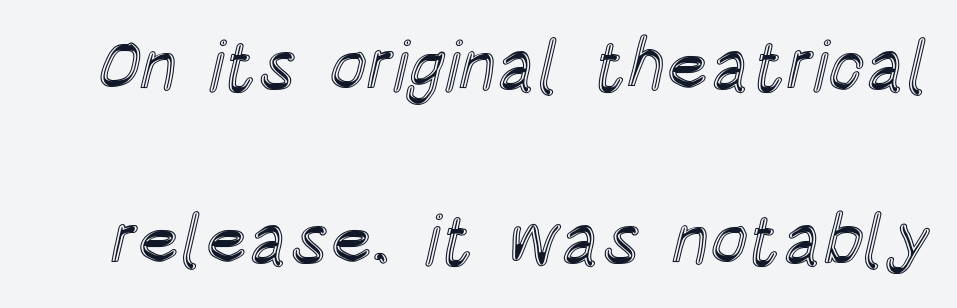
The image shows 71 px condensed type; set loose line spacing (2.45x), normal letter spacing, not underlined; a large x-height.
